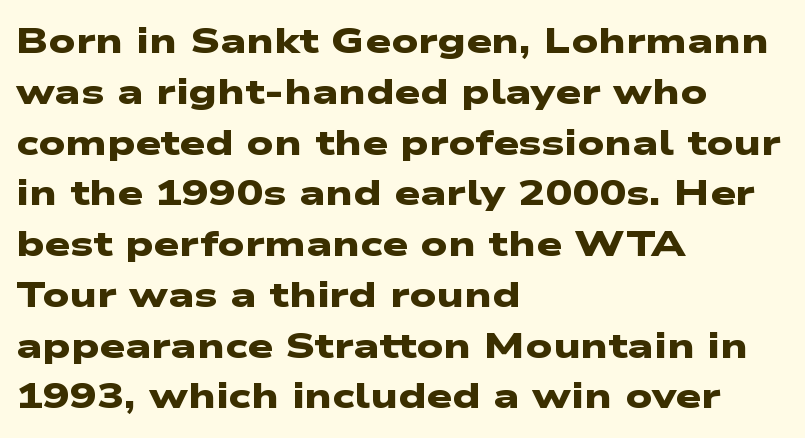
{"serif": "no", "bold": "yes", "weight": "heavy", "width": "wide", "stroke_contrast": "low", "x_height": "medium", "monospaced": "no", "underline": "no", "align": "left", "line_spacing": "normal", "line_spacing_ratio": 1.41, "letter_spacing": "normal", "letter_spacing_em": 0.0, "glyph_px": 36}
